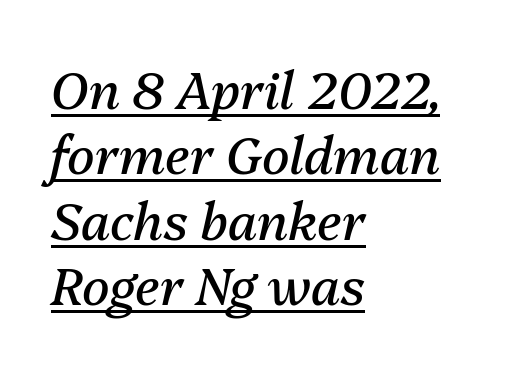
The setting favours the left margin, as ordinary paragraphs usually do. One glance says typical: line gaps are just what's usual. The passage shown is not bold in any degree. Do the characters align in a grid? No, the font is proportional.
